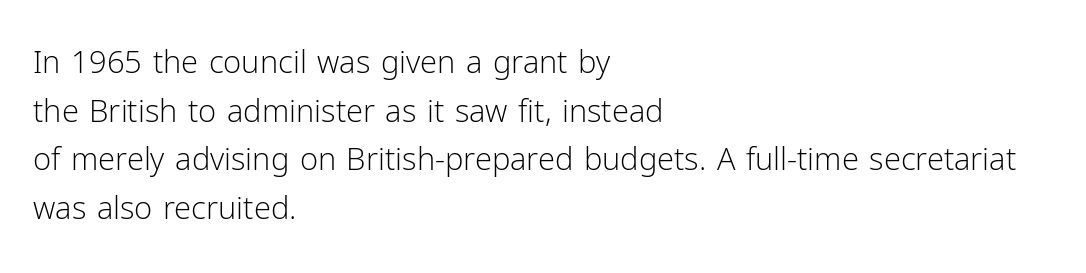
Q: Is the text bold? A: No.
Q: Is the text italic (slanted)? A: No, it is upright.
Q: Is the typeface a serif or a sans-serif typeface? A: Sans-serif.
Q: Is the text underlined? A: No.
Q: How is the paragraph aligned? A: Left-aligned.
Q: Is the spacing between letters normal or unusually wide? A: Normal.
Q: Is the spacing between lines tight, normal or loose? A: Normal.
Q: Width (condensed, normal, or wide)? A: Normal.
Q: Stroke contrast? A: Low.
Q: x-height? A: Medium.
Q: Monospaced? A: No.
